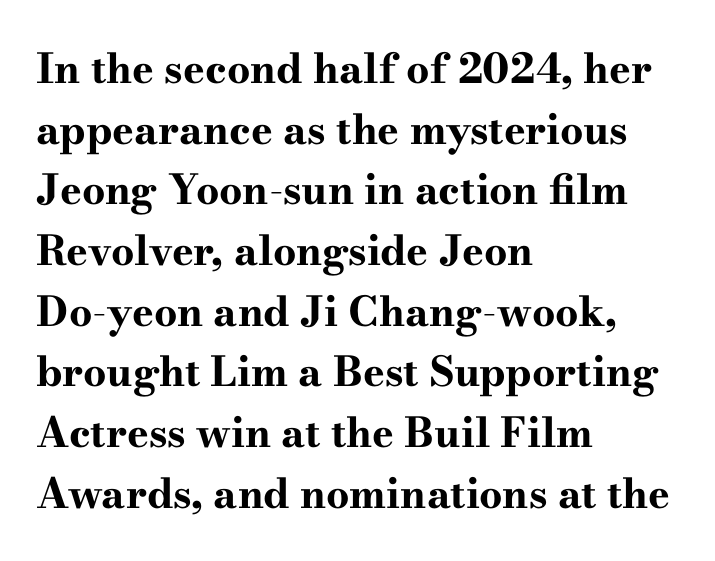
The image shows 41 px bold, wide serif type, upright; set left-aligned, normal line spacing (1.48x), normal letter spacing, not underlined; high stroke contrast and a small x-height.
